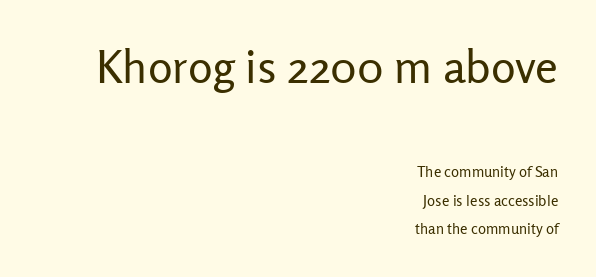
Q: Is the text bold? A: No.
Q: Is the text italic (slanted)? A: No, it is upright.
Q: Is the typeface a serif or a sans-serif typeface? A: Sans-serif.
Q: Is the text underlined? A: No.
Q: How is the paragraph aligned? A: Right-aligned.
Q: Is the spacing between letters normal or unusually wide? A: Normal.
Q: Is the spacing between lines tight, normal or loose? A: Loose.
Q: Which block of text is set in a larger size, the first (top) or the second (bottom)? A: The first (top) one.
Q: Width (condensed, normal, or wide)? A: Normal.
Q: Stroke contrast? A: Low.
Q: x-height? A: Medium.
Q: Monospaced? A: No.
